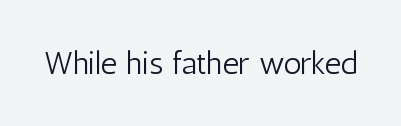
Q: Is the text bold? A: No.
Q: Is the text italic (slanted)? A: No, it is upright.
Q: Is the typeface a serif or a sans-serif typeface? A: Sans-serif.
Q: Is the text underlined? A: No.
Q: Is the spacing between letters normal or unusually wide? A: Normal.
Q: Width (condensed, normal, or wide)? A: Condensed.
Q: Stroke contrast? A: Low.
Q: x-height? A: Medium.
Q: Monospaced? A: No.
